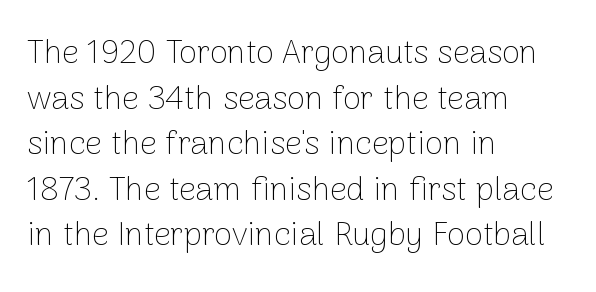
When letters stand straight like this, we call the style roman or upright. A student would call this left alignment; a typographer would say flush left, rag right. A normal amount of white space separates one row of letters from the next. Each letter keeps its own natural width here, so spacing adapts to shape. A clean baseline with only descenders dipping below it. You can tell from the bare stems that sans-serif type was used.
